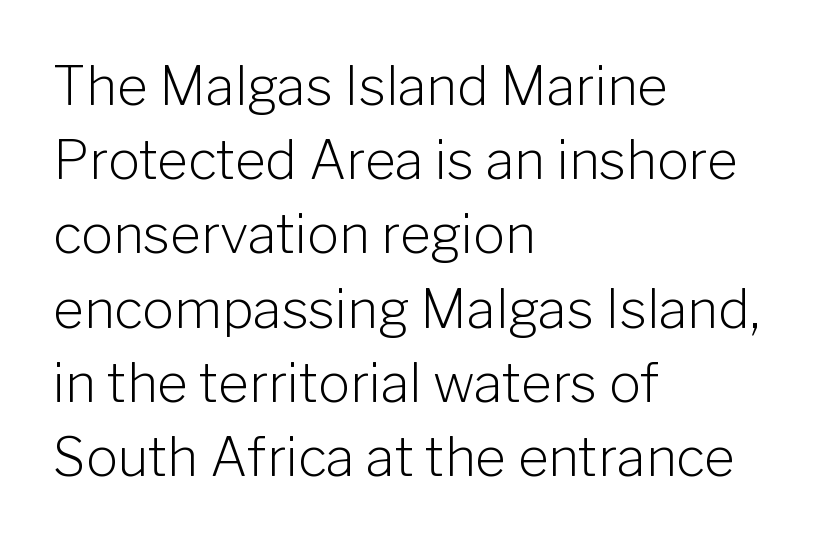
The characters are drawn with everyday or finer stroke widths. The letters stand upright; this is a roman face. Baseline-to-baseline distance is the conventional proportion of letter height. No extra tracking has been applied to these lines. The space directly below the letters is spotless. Look at the bottom of the vertical strokes: they stop flat, with no serifs.
